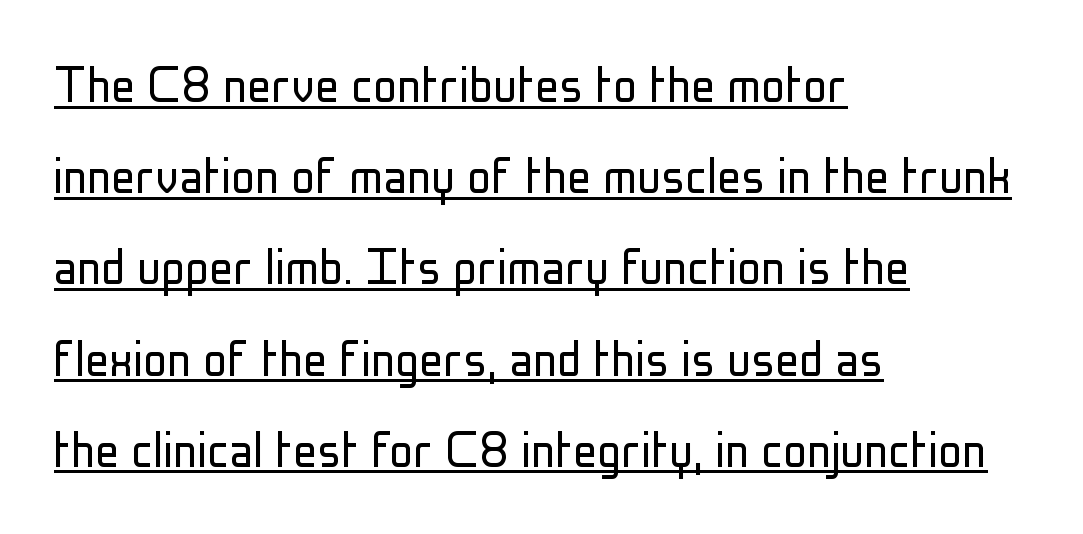
The image shows 60 px light, condensed sans-serif type, upright; set left-aligned, normal line spacing (1.52x), normal letter spacing, underlined; low stroke contrast and a medium x-height.
